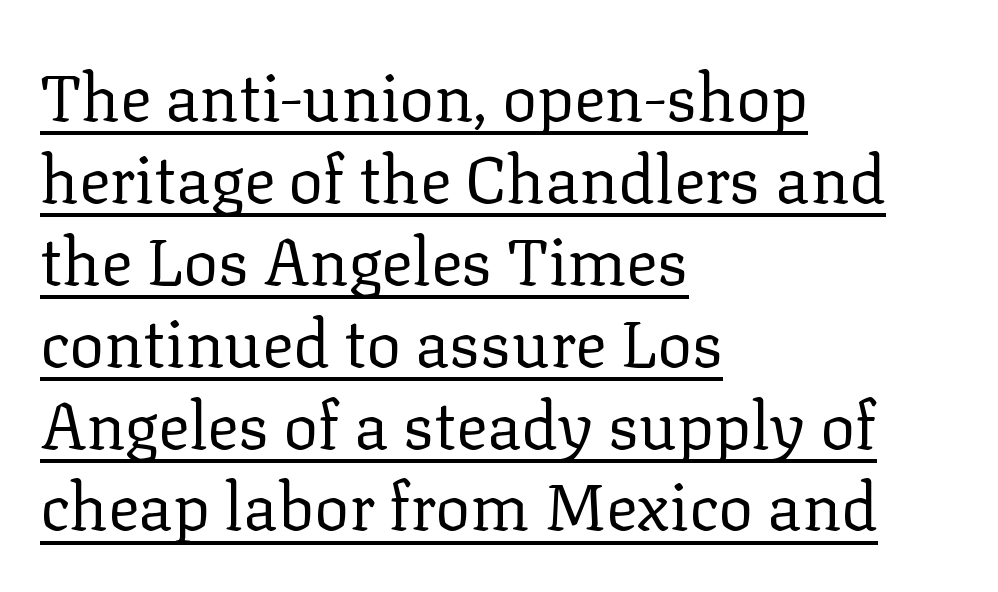
The image shows 65 px regular-weight serif type, upright; set left-aligned, normal line spacing (1.26x), normal letter spacing, underlined; low stroke contrast and a medium x-height.
